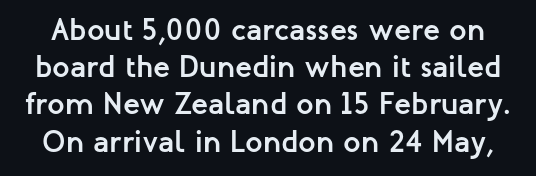
The image shows 31 px semibold sans-serif type, upright; set line spacing 1.2x, normal letter spacing, not underlined; low stroke contrast and a medium x-height.
